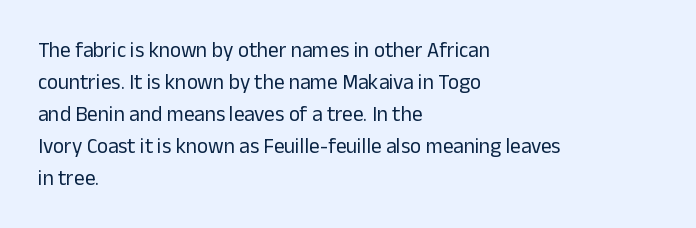
Vertical strokes here are truly vertical. The paragraph has a hard left edge and a soft right edge. The rendering uses a moderate line-height, typical for paragraphs. The cut favours lightness, reaching ordinary text weight at its darkest.
